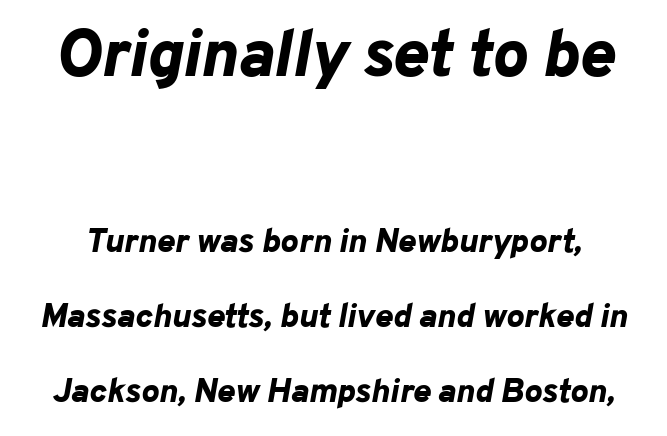
The image shows 67 px bold type, italic (leaning right); set loose line spacing (2.2x), normal letter spacing, not underlined; the first (top) block is 1.97x larger; low stroke contrast and a medium x-height.
